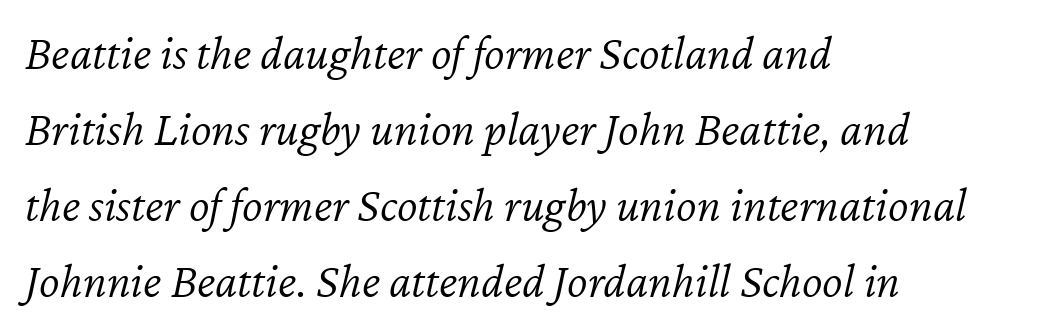
Q: Is the text bold? A: No.
Q: Is the text italic (slanted)? A: Yes, it leans right by about 12 degrees.
Q: Is the text underlined? A: No.
Q: How is the paragraph aligned? A: Left-aligned.
Q: Is the spacing between letters normal or unusually wide? A: Normal.
Q: Is the spacing between lines tight, normal or loose? A: Normal.
Q: Width (condensed, normal, or wide)? A: Normal.
Q: Stroke contrast? A: Low.
Q: x-height? A: Medium.
Q: Monospaced? A: No.
